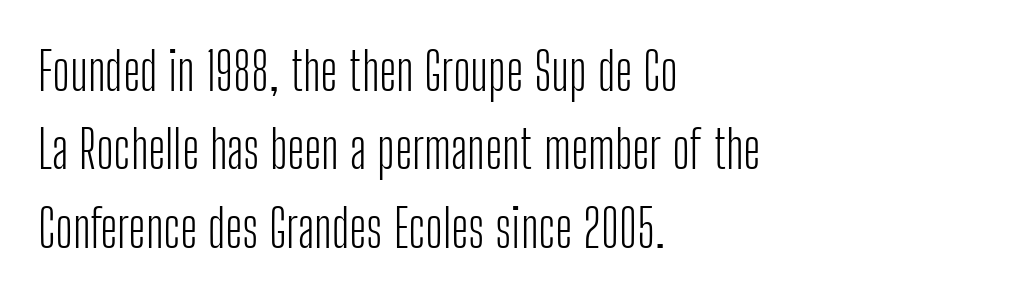
The image shows 53 px light, condensed sans-serif type, upright; set left-aligned, normal line spacing (1.48x), normal letter spacing, not underlined; low stroke contrast and a medium x-height.
